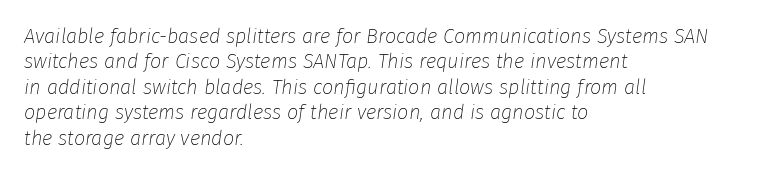
Q: Is the text bold? A: No.
Q: Is the text italic (slanted)? A: Yes, it leans right by about 8 degrees.
Q: Is the text underlined? A: No.
Q: How is the paragraph aligned? A: Left-aligned.
Q: Is the spacing between letters normal or unusually wide? A: Normal.
Q: Is the spacing between lines tight, normal or loose? A: Normal.
